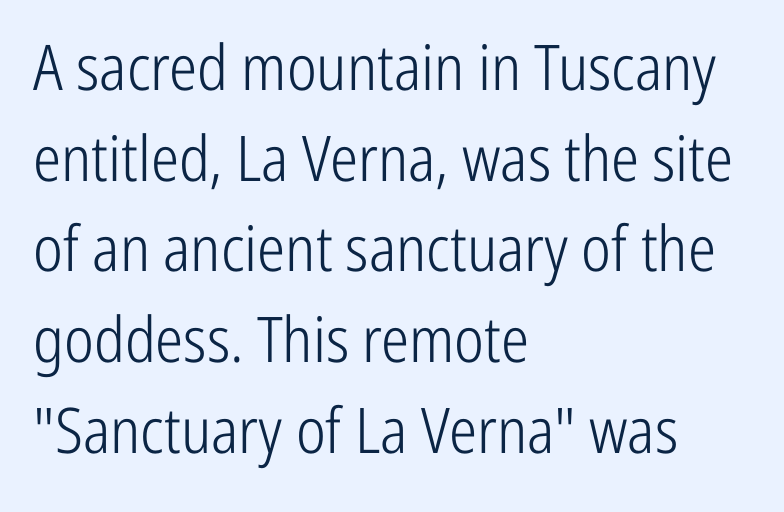
The image shows 63 px light, condensed sans-serif type, upright; set left-aligned, normal line spacing (1.44x), normal letter spacing, not underlined; low stroke contrast and a medium x-height.
